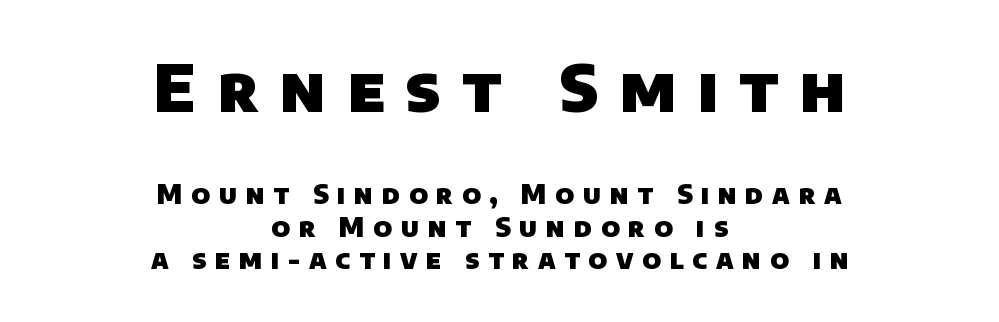
The image shows 64 px heavy sans-serif type; set centered, normal line spacing (1.25x), unusually wide letter spacing (+0.33 em), not underlined; the first (top) block is 2.46x larger; low stroke contrast and a large x-height.
